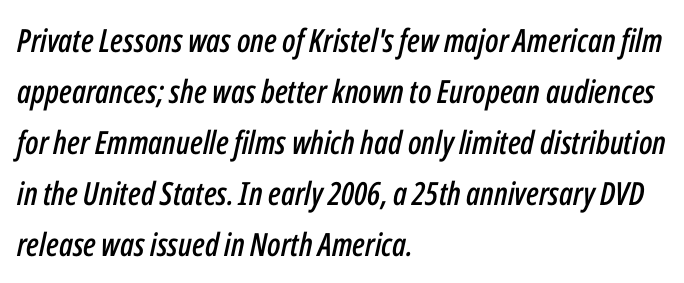
Q: Is the text italic (slanted)? A: Yes, it leans right by about 12 degrees.
Q: Is the text underlined? A: No.
Q: How is the paragraph aligned? A: Left-aligned.
Q: Is the spacing between letters normal or unusually wide? A: Normal.
Q: Is the spacing between lines tight, normal or loose? A: Normal.
Q: Width (condensed, normal, or wide)? A: Condensed.
Q: Stroke contrast? A: Low.
Q: x-height? A: Medium.
Q: Monospaced? A: No.
